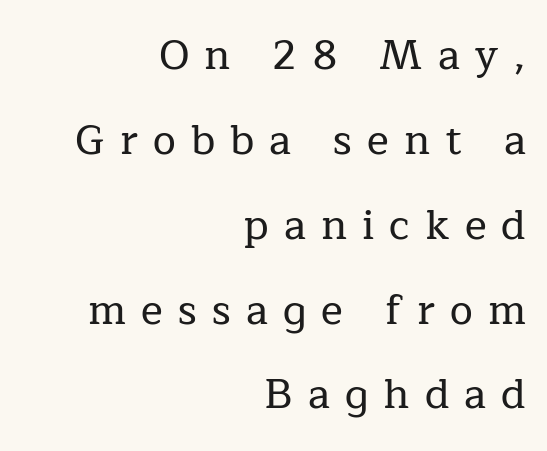
{"serif": "yes", "italic": "no", "width": "normal", "stroke_contrast": "low", "x_height": "medium", "monospaced": "no", "underline": "no", "align": "right", "line_spacing": "loose", "line_spacing_ratio": 2.07, "letter_spacing": "wide", "letter_spacing_em": 0.37, "glyph_px": 41}
